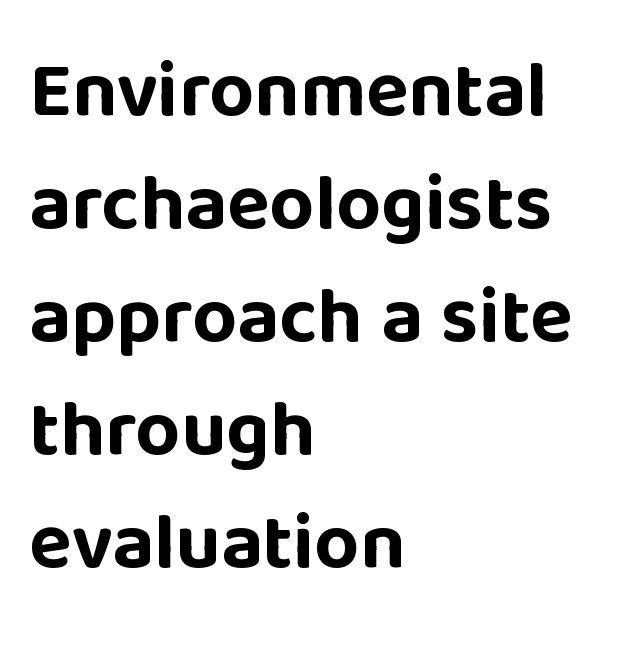
The image shows 79 px bold sans-serif type, upright; set left-aligned, normal line spacing (1.43x), normal letter spacing, not underlined; low stroke contrast and a large x-height.
